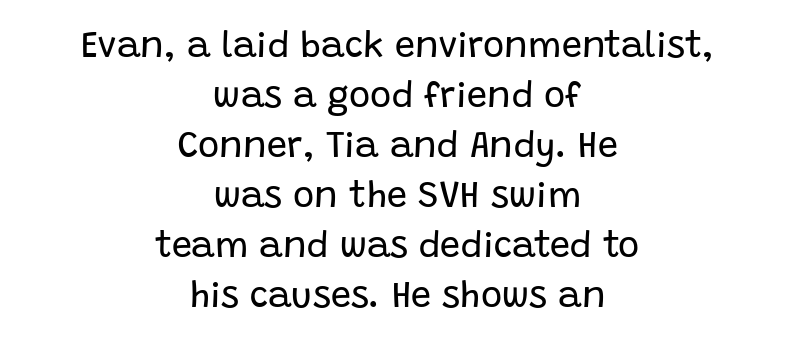
The image shows 36 px regular-weight sans-serif type, upright; set centered, normal line spacing (1.39x), normal letter spacing, not underlined; low stroke contrast and a large x-height.
